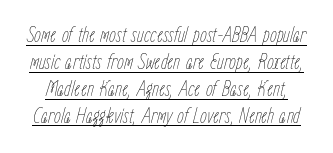
Every character sits at an angle, as italics do. The letterforms sit at book weight or below. These characters rest on top of a visible drawn line. Short note: letters normally spaced.
